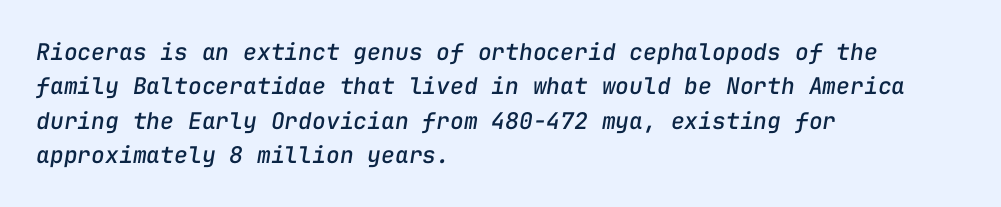
{"italic": "yes", "lean": "right", "slant_degrees": 9, "underline": "no", "align": "left", "line_spacing": "normal", "line_spacing_ratio": 1.5, "letter_spacing": "normal", "letter_spacing_em": 0.0, "glyph_px": 23}
